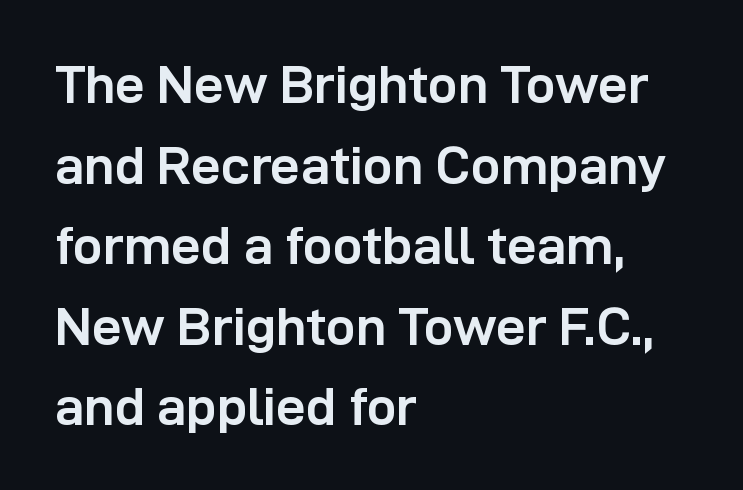
Q: Is the text bold? A: Yes.
Q: Is the text italic (slanted)? A: No, it is upright.
Q: Is the typeface a serif or a sans-serif typeface? A: Sans-serif.
Q: Is the text underlined? A: No.
Q: How is the paragraph aligned? A: Left-aligned.
Q: Is the spacing between letters normal or unusually wide? A: Normal.
Q: Is the spacing between lines tight, normal or loose? A: Normal.
Q: Width (condensed, normal, or wide)? A: Normal.
Q: Stroke contrast? A: Low.
Q: x-height? A: Medium.
Q: Monospaced? A: No.
